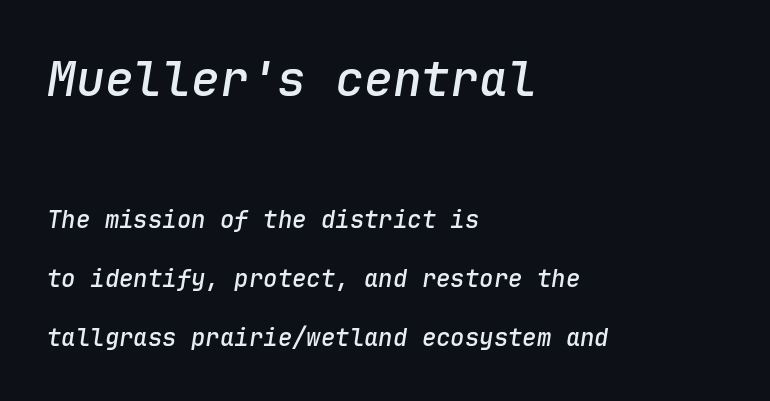
Top chunk: large. Bottom chunk: small. Italic? Definitely — the glyphs are oblique. Compared with typical body copy, the letter spacing here is the same. One-word summary of the alignment: left.
